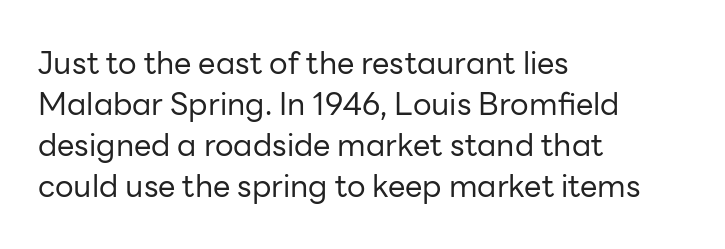
Vertical stems look standard width or narrower in stroke. Spacing verdict: proportional, widths tailored to each character. What stands out about the letter spacing? Nothing — it is the standard amount. This rendering employs a face without finishing strokes, i.e., a sans-serif. The string is rendered with underlining switched off.
